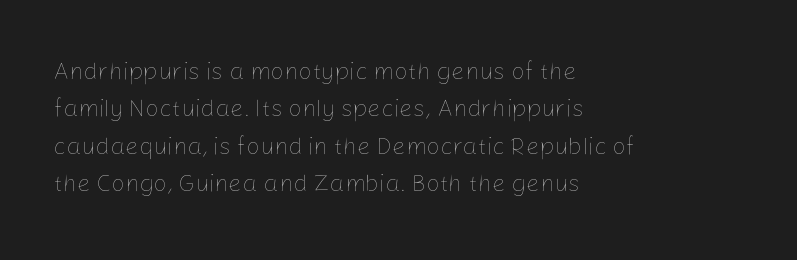
Q: Is the text bold? A: No.
Q: Is the text italic (slanted)? A: No, it is upright.
Q: Is the text underlined? A: No.
Q: How is the paragraph aligned? A: Left-aligned.
Q: Is the spacing between letters normal or unusually wide? A: Normal.
Q: Is the spacing between lines tight, normal or loose? A: Normal.
